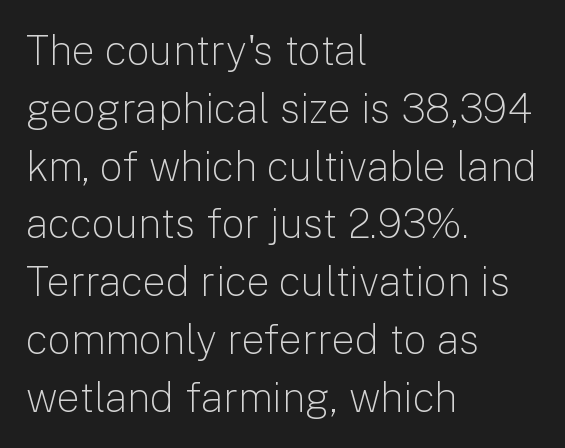
Q: Is the text bold? A: No.
Q: Is the text italic (slanted)? A: No, it is upright.
Q: Is the typeface a serif or a sans-serif typeface? A: Sans-serif.
Q: Is the text underlined? A: No.
Q: How is the paragraph aligned? A: Left-aligned.
Q: Is the spacing between letters normal or unusually wide? A: Normal.
Q: Is the spacing between lines tight, normal or loose? A: Normal.
Q: Width (condensed, normal, or wide)? A: Normal.
Q: Stroke contrast? A: Low.
Q: x-height? A: Medium.
Q: Monospaced? A: No.
